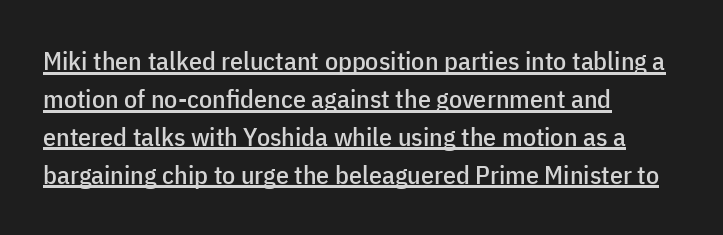
The image shows 26 px text type, upright; set left-aligned, normal line spacing (1.46x), normal letter spacing, underlined.
